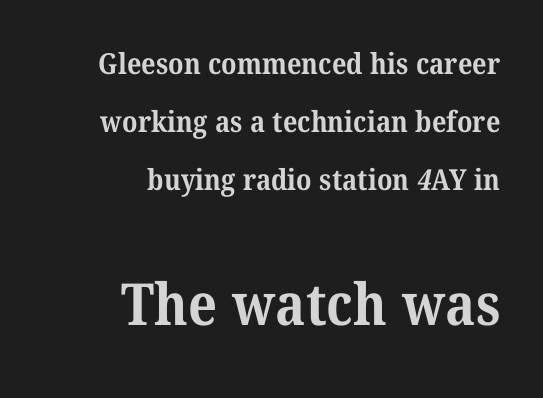
{"serif": "yes", "bold": "yes", "weight": "bold", "width": "normal", "stroke_contrast": "medium", "x_height": "medium", "monospaced": "no", "underline": "no", "align": "right", "line_spacing": "loose", "line_spacing_ratio": 2.0, "letter_spacing": "normal", "letter_spacing_em": 0.0, "larger_block": "second", "size_ratio": 2.0, "glyph_px": 58}
